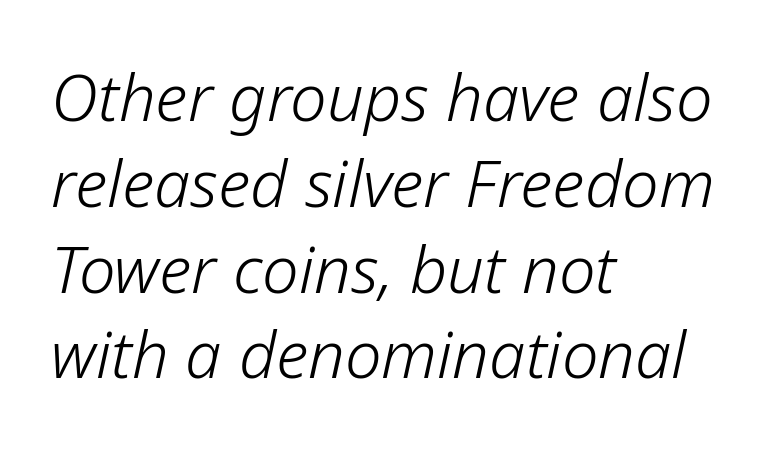
Q: Is the text bold? A: No.
Q: Is the text italic (slanted)? A: Yes, it leans right by about 12 degrees.
Q: Is the text underlined? A: No.
Q: How is the paragraph aligned? A: Left-aligned.
Q: Is the spacing between letters normal or unusually wide? A: Normal.
Q: Is the spacing between lines tight, normal or loose? A: Normal.
Q: Width (condensed, normal, or wide)? A: Normal.
Q: Stroke contrast? A: Low.
Q: x-height? A: Medium.
Q: Monospaced? A: No.
